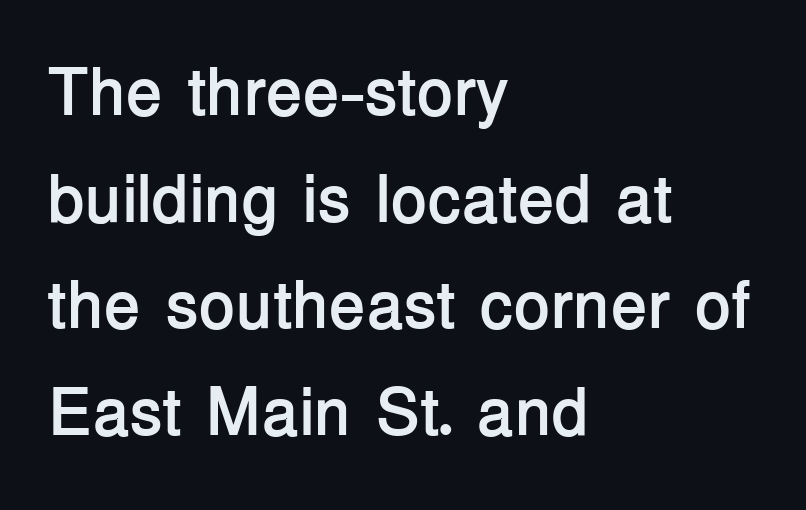
Between one letter and the next there's only the usual sliver of space. The type family on display is of the sans-serif kind. Heavy-handed strokes throughout: this text is bold. Note the varied advance widths — an 'i' is clearly narrower than an 'm'. Reading down the column, the eye jumps a familiar distance to each next line.
